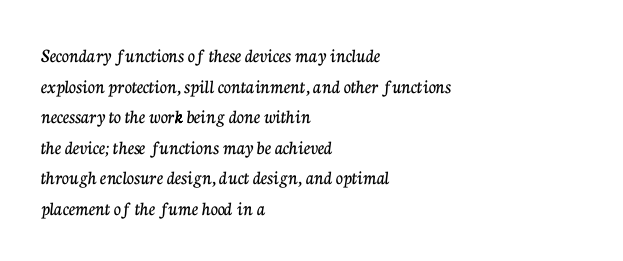
The image shows 20 px text type; set left-aligned, normal line spacing (1.53x), normal letter spacing, not underlined.
